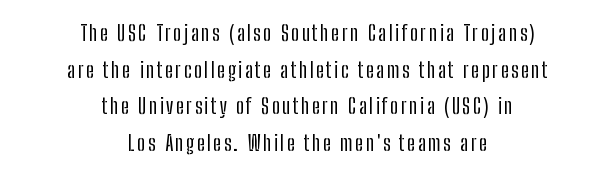
Q: Is the text italic (slanted)? A: No, it is upright.
Q: Is the text underlined? A: No.
Q: How is the paragraph aligned? A: Centered.
Q: Is the spacing between lines tight, normal or loose? A: Normal.
